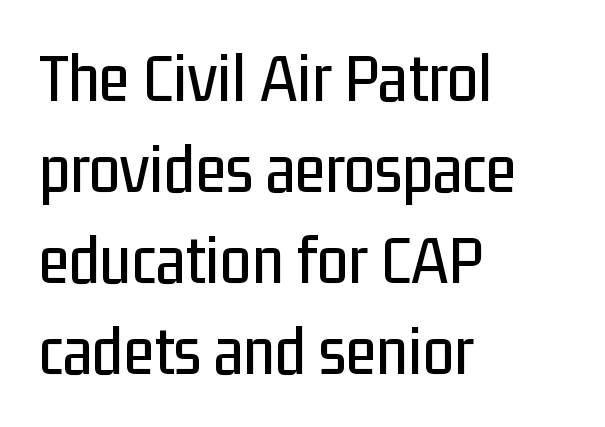
To sum up the face: it is a sans, with no serifs. Each letter keeps its own natural width here, so spacing adapts to shape. The tracking reads as untouched default to a designer's eye. Leading: standard.
